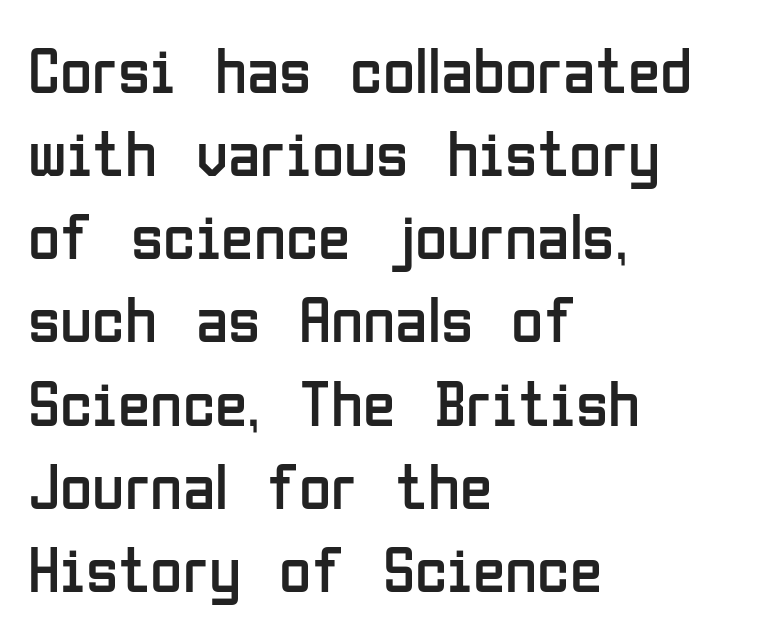
The image shows 66 px regular-weight, condensed sans-serif type, upright; set left-aligned, normal line spacing (1.26x), normal letter spacing, not underlined; low stroke contrast and a medium x-height.
